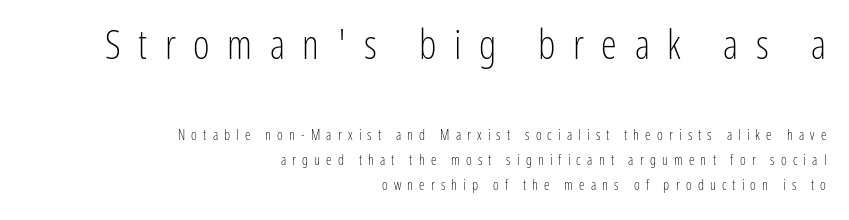
The image shows 40 px light, condensed sans-serif type, upright; set right-aligned, line spacing 1.8x, unusually wide letter spacing (+0.44 em), not underlined; the first (top) block is 2.86x larger; low stroke contrast and a medium x-height.
